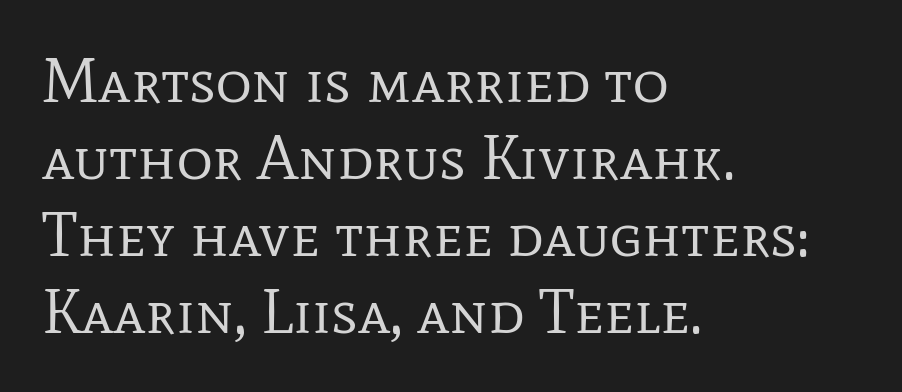
If you drew a line through each stem, it would be perfectly vertical. Anything drawn beneath the words? Only blank space. A typesetter would call this zero additional tracking. Typeset ragged right — the left edge is the straight one. The face used here is proportionally spaced, like ordinary book or web type.
